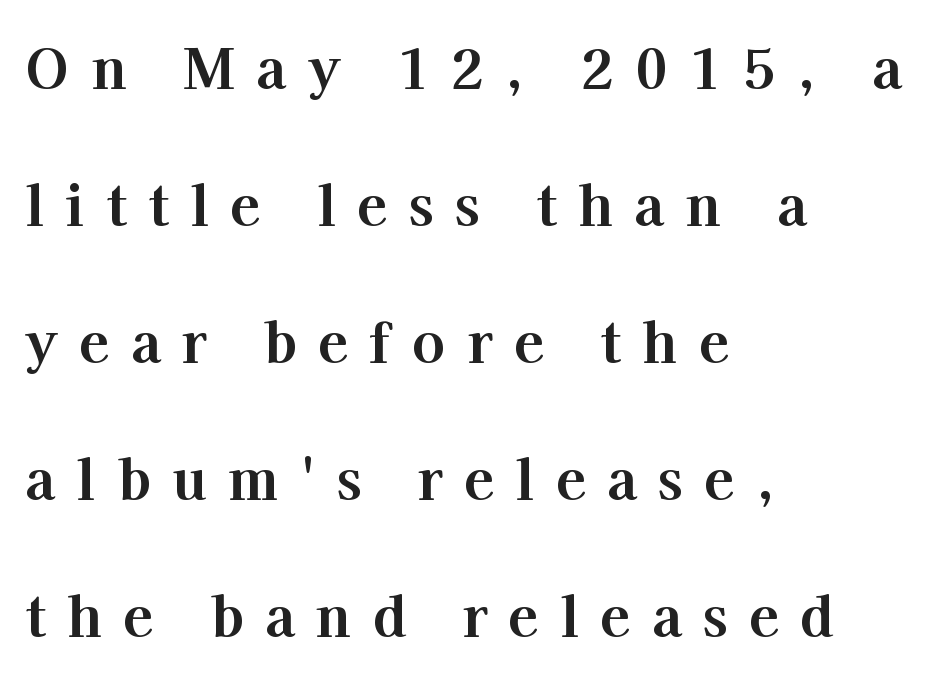
{"serif": "yes", "italic": "no", "bold": "yes", "weight": "bold", "width": "normal", "stroke_contrast": "high", "x_height": "medium", "monospaced": "no", "underline": "no", "align": "left", "line_spacing": "loose", "line_spacing_ratio": 2.49, "letter_spacing": "wide", "letter_spacing_em": 0.39, "glyph_px": 55}
